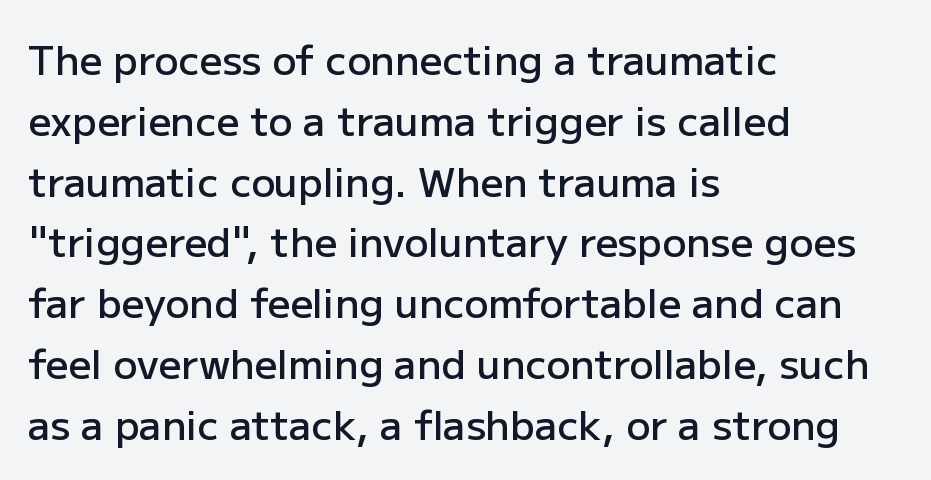
The gaps between neighbouring characters are ordinary and unremarkable. The paragraph has a hard left edge and a soft right edge. The glyphs are unaccompanied by any horizontal stroke below them. The rendering shows plain stroke endings on the letterforms — a sans-serif design.
